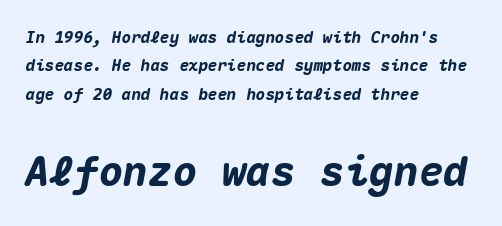
{"italic": "yes", "lean": "right", "slant_degrees": 10, "bold": "yes", "weight": "heavy", "width": "normal", "stroke_contrast": "medium", "x_height": "medium", "monospaced": "yes", "underline": "no", "align": "left", "line_spacing_ratio": 1.78, "letter_spacing": "normal", "letter_spacing_em": 0.0, "larger_block": "second", "size_ratio": 2.56, "glyph_px": 41}
